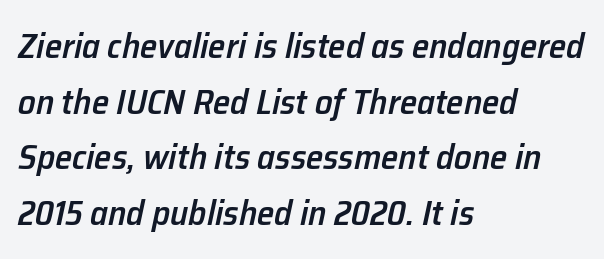
{"italic": "yes", "lean": "right", "slant_degrees": 12, "bold": "semi", "weight": "semibold", "width": "normal", "stroke_contrast": "low", "x_height": "medium", "monospaced": "no", "underline": "no", "align": "left", "line_spacing": "normal", "line_spacing_ratio": 1.59, "letter_spacing": "normal", "letter_spacing_em": 0.0, "glyph_px": 35}
